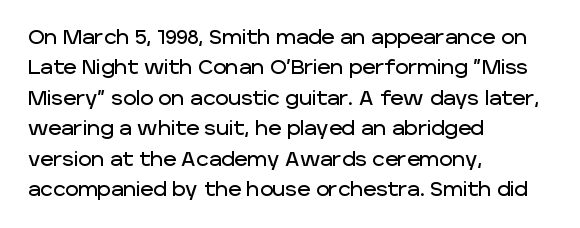
Q: Is the text italic (slanted)? A: No, it is upright.
Q: Is the text underlined? A: No.
Q: How is the paragraph aligned? A: Left-aligned.
Q: Is the spacing between letters normal or unusually wide? A: Normal.
Q: Is the spacing between lines tight, normal or loose? A: Normal.
